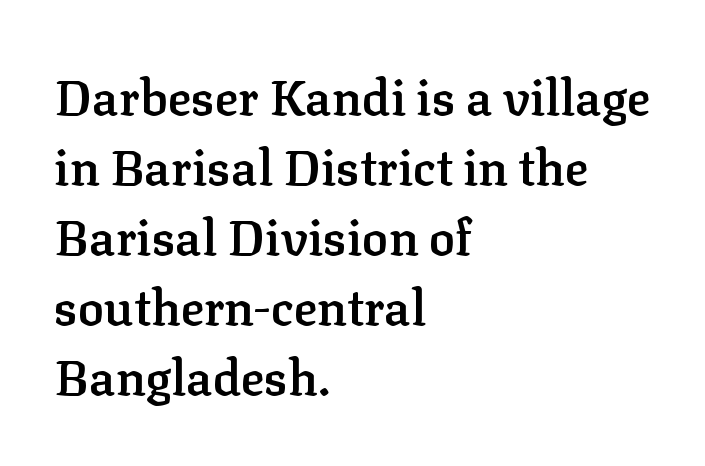
{"serif": "yes", "italic": "no", "bold": "semi", "weight": "semibold", "width": "normal", "stroke_contrast": "low", "x_height": "medium", "monospaced": "no", "underline": "no", "align": "left", "line_spacing": "normal", "line_spacing_ratio": 1.43, "letter_spacing": "normal", "letter_spacing_em": 0.0, "glyph_px": 49}
